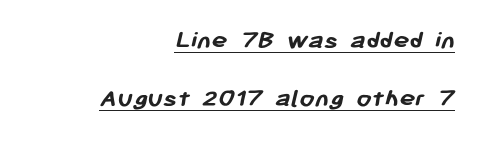
Q: Is the text bold? A: Yes.
Q: Is the text underlined? A: Yes.
Q: How is the paragraph aligned? A: Right-aligned.
Q: Is the spacing between letters normal or unusually wide? A: Normal.
Q: Is the spacing between lines tight, normal or loose? A: Loose.
